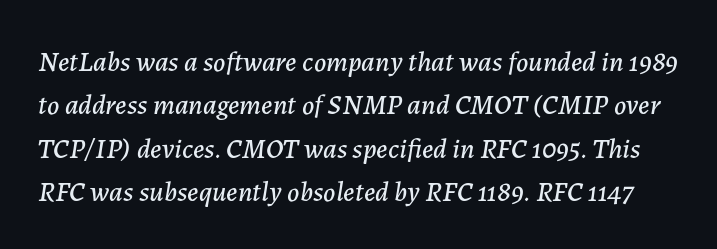
The image shows 28 px text type, italic (leaning right); set normal line spacing (1.55x), normal letter spacing, not underlined; low stroke contrast and a medium x-height.
